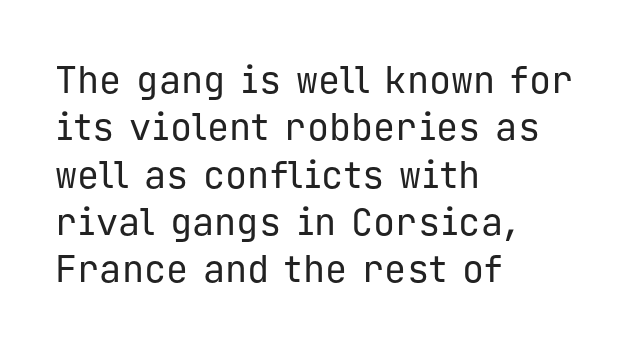
The image shows 37 px regular-weight sans-serif type, upright, monospaced; set left-aligned, normal line spacing (1.28x), normal letter spacing, not underlined; low stroke contrast and a medium x-height.
